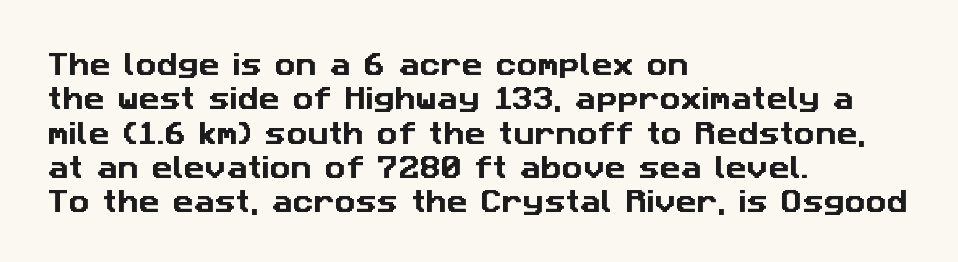
The image shows 26 px text type; set left-aligned, normal line spacing (1.32x), normal letter spacing, not underlined.
